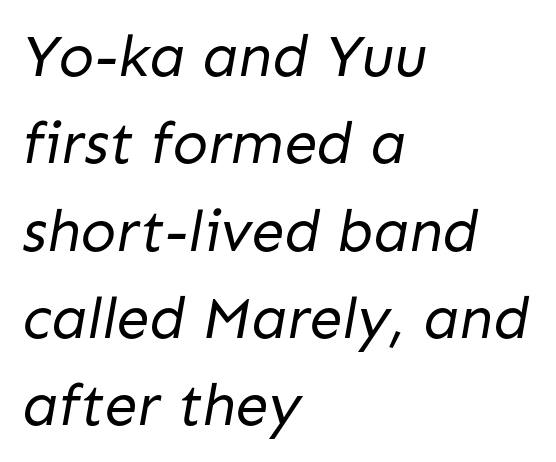
The image shows 59 px regular-weight sans-serif type; set left-aligned, normal line spacing (1.48x), normal letter spacing, not underlined; low stroke contrast and a medium x-height.
